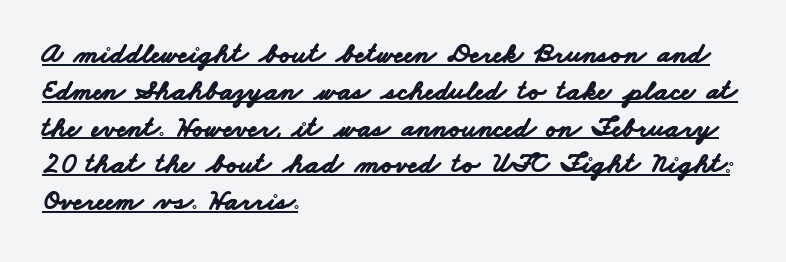
Q: Is the text bold? A: Yes.
Q: Is the typeface a serif or a sans-serif typeface? A: Sans-serif.
Q: Is the text underlined? A: Yes.
Q: How is the paragraph aligned? A: Left-aligned.
Q: Is the spacing between letters normal or unusually wide? A: Normal.
Q: Is the spacing between lines tight, normal or loose? A: Normal.
Q: Width (condensed, normal, or wide)? A: Wide.
Q: Stroke contrast? A: Low.
Q: x-height? A: Small.
Q: Monospaced? A: No.
